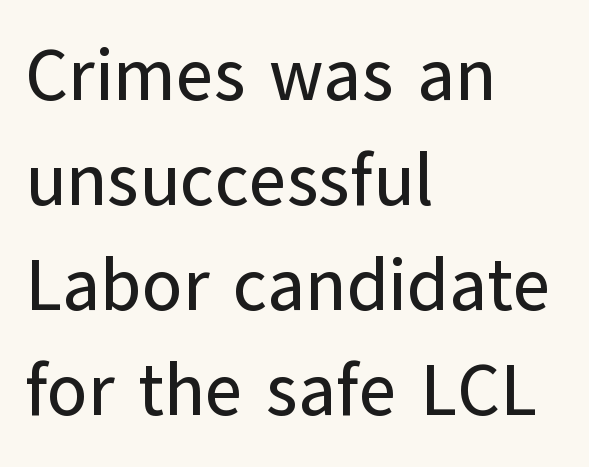
If you drew a ruler down the left edge, every line would touch it. Beneath every word, the page is bare. Look at the bottom of the vertical strokes: they stop flat, with no serifs. Italic? Not at all — the glyphs are vertical. Look at the tracking — it's just the regular setting, nothing added. Here the designer chose a conventional face with non-uniform glyph widths.
